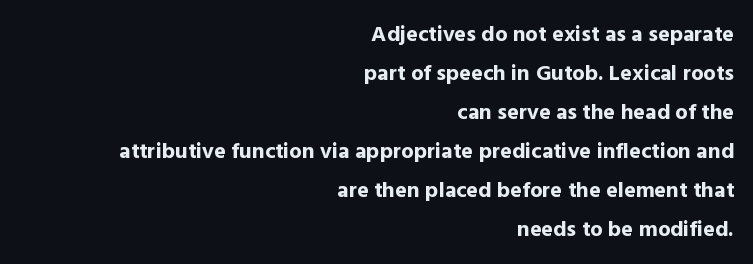
The image shows 22 px bold type, upright; set right-aligned, line spacing 1.77x, normal letter spacing, not underlined.
